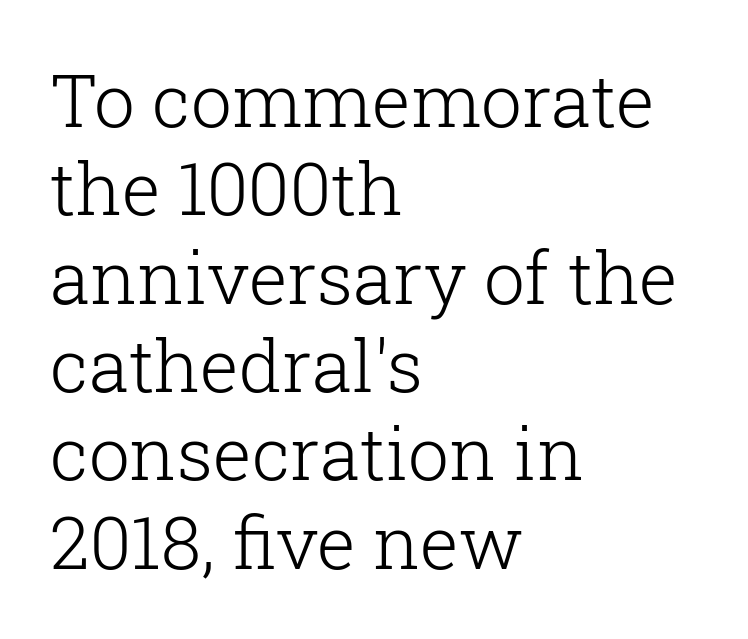
{"serif": "yes", "italic": "no", "bold": "no", "weight": "light", "width": "normal", "stroke_contrast": "low", "x_height": "medium", "monospaced": "no", "underline": "no", "align": "left", "line_spacing_ratio": 1.21, "letter_spacing": "normal", "letter_spacing_em": 0.0, "glyph_px": 73}
